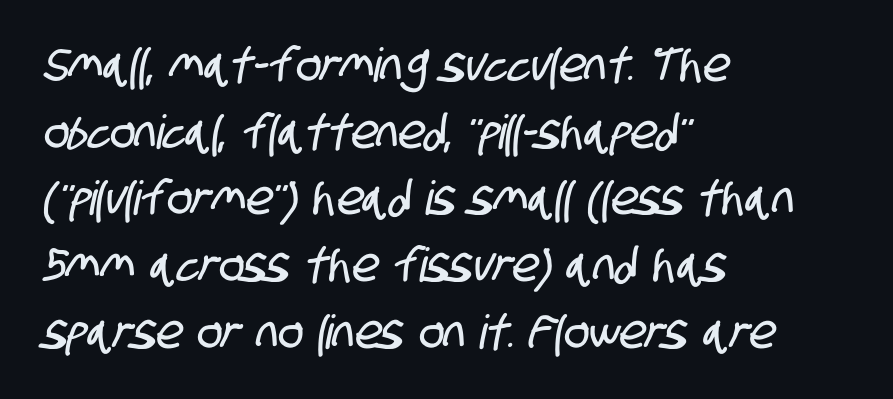
Quick note: underline off. The paragraph has a hard left edge and a soft right edge. The characters display no serif detailing; their extremities are plain. Varying glyph widths throughout — classic text-font behaviour.
